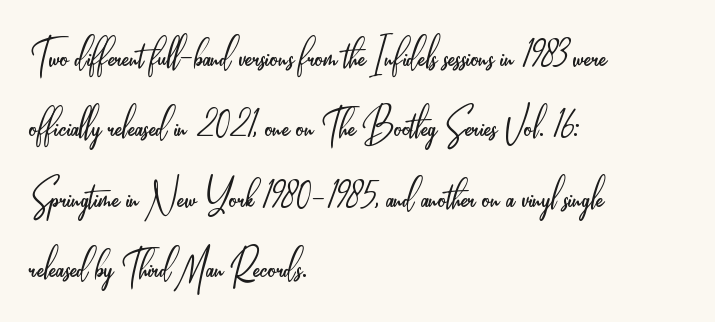
Q: Is the text bold? A: No.
Q: Is the text italic (slanted)? A: Yes.
Q: Is the typeface a serif or a sans-serif typeface? A: Sans-serif.
Q: Is the text underlined? A: No.
Q: How is the paragraph aligned? A: Left-aligned.
Q: Is the spacing between letters normal or unusually wide? A: Normal.
Q: Is the spacing between lines tight, normal or loose? A: Normal.
Q: Width (condensed, normal, or wide)? A: Condensed.
Q: Stroke contrast? A: Low.
Q: x-height? A: Small.
Q: Monospaced? A: No.
